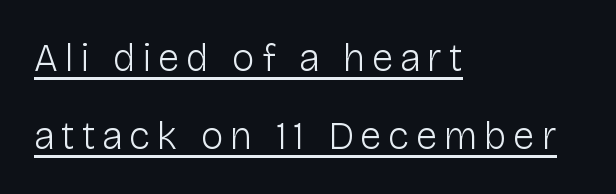
{"serif": "no", "italic": "no", "bold": "no", "weight": "light", "width": "normal", "stroke_contrast": "low", "x_height": "medium", "monospaced": "no", "underline": "yes", "align": "left", "line_spacing": "loose", "line_spacing_ratio": 1.99, "glyph_px": 39}
